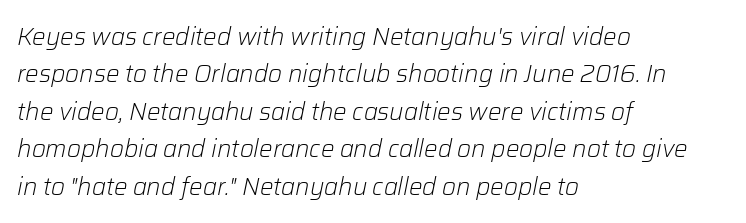
The image shows 24 px text type, italic (leaning right); set left-aligned, normal line spacing (1.56x), normal letter spacing, not underlined.
